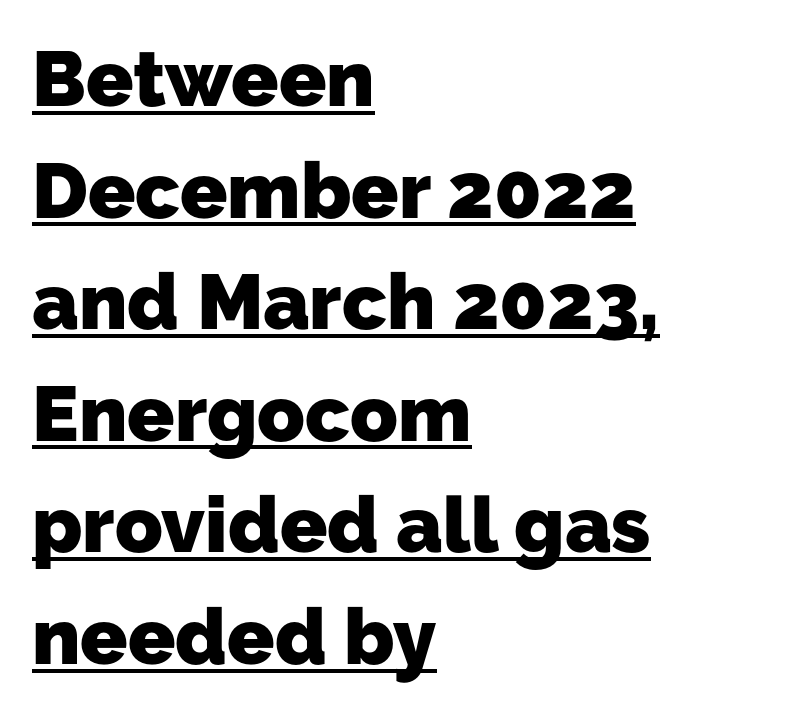
Leading: standard. No extra tracking has been applied to these lines. Does the weight exceed regular? Yes, all the way to bold. The glyphs are accompanied by a horizontal stroke just below them.
